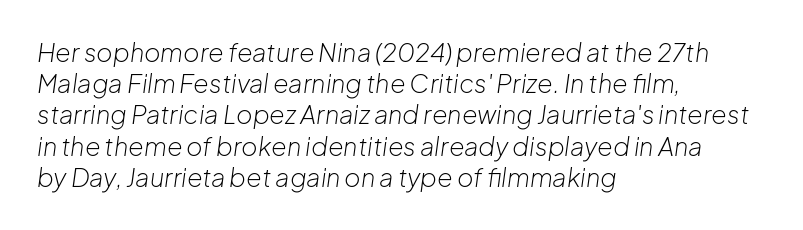
Q: Is the text bold? A: No.
Q: Is the text italic (slanted)? A: Yes, it leans right by about 8 degrees.
Q: Is the text underlined? A: No.
Q: How is the paragraph aligned? A: Left-aligned.
Q: Is the spacing between letters normal or unusually wide? A: Normal.
Q: Is the spacing between lines tight, normal or loose? A: Normal.
